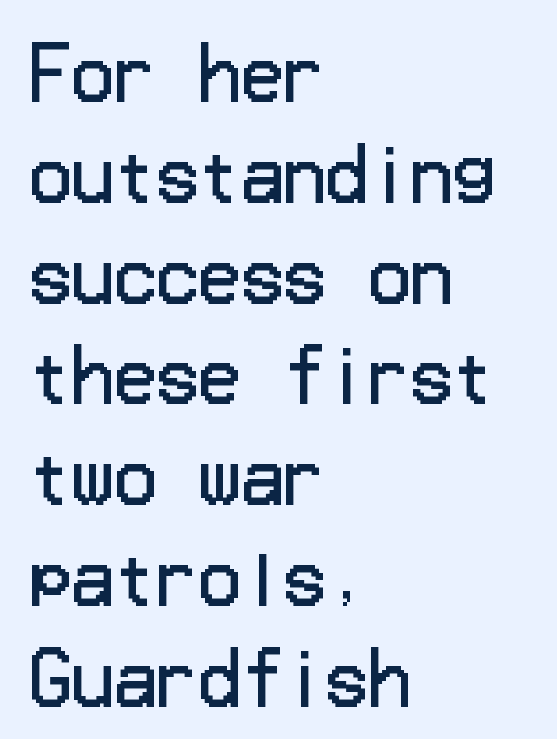
The typeface has the unassuming heft of standard copy or less. The space between consecutive lines is moderate. The string is rendered with underlining switched off. Regarding serifs, this sample does without them. Default kerning and tracking; the words read as compact shapes. The paragraph has a hard left edge and a soft right edge.
